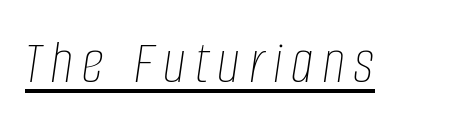
Q: Is the text bold? A: No.
Q: Is the text italic (slanted)? A: Yes, it leans right by about 8 degrees.
Q: Is the text underlined? A: Yes.
Q: Width (condensed, normal, or wide)? A: Condensed.
Q: Stroke contrast? A: Low.
Q: x-height? A: Large.
Q: Monospaced? A: No.
